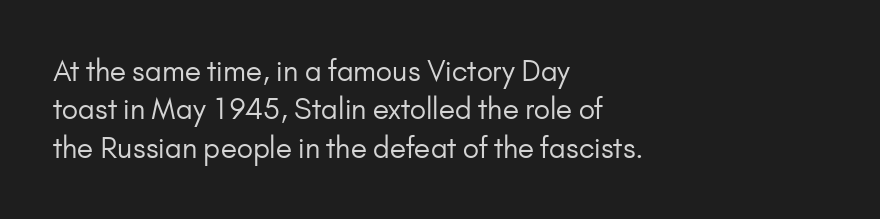
Tracking value appears to be zero — textbook default spacing. This is roman type, the default non-slanted kind. In terms of letterform style, serifs are entirely absent. Unbolded letterforms with no extra heft. Each new line begins a customary step beneath the previous one.
